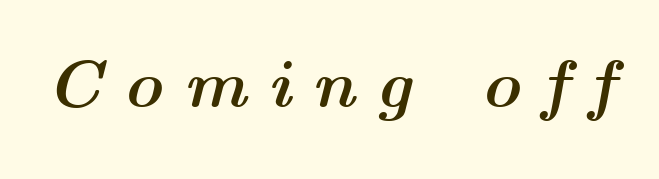
These lines carry a lot of weight — the face is fully bold. Spacing verdict: proportional, widths tailored to each character. Compared with ordinary roman type, these characters are visibly tilted. Students, note that the glyphs here are deliberately spaced far apart.
